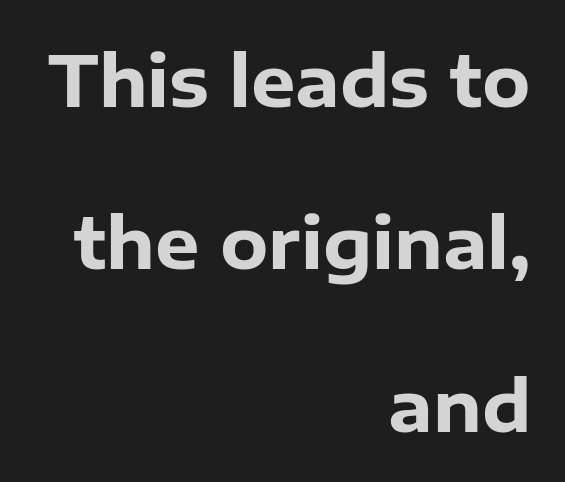
Q: Is the text bold? A: Yes.
Q: Is the text italic (slanted)? A: No, it is upright.
Q: Is the typeface a serif or a sans-serif typeface? A: Sans-serif.
Q: Is the text underlined? A: No.
Q: How is the paragraph aligned? A: Right-aligned.
Q: Is the spacing between letters normal or unusually wide? A: Normal.
Q: Is the spacing between lines tight, normal or loose? A: Loose.
Q: Width (condensed, normal, or wide)? A: Normal.
Q: Stroke contrast? A: Low.
Q: x-height? A: Medium.
Q: Monospaced? A: No.
